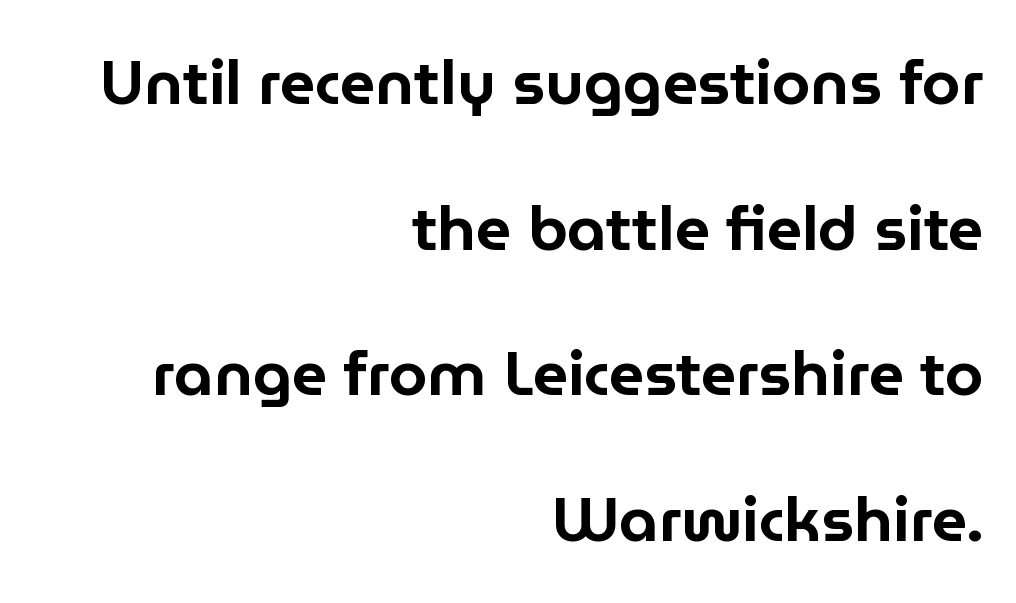
Note the varied advance widths — an 'i' is clearly narrower than an 'm'. Horizontally, the lines are justified to the trailing edge only. Grotesque or geometric, the face here clearly has no serifs. Underline: absent.
